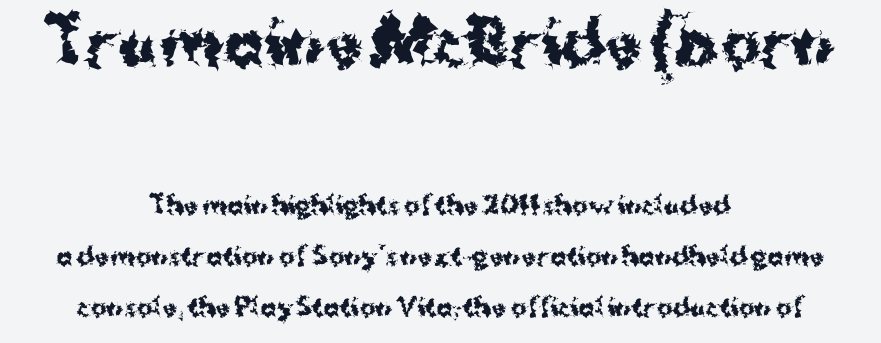
Size hierarchy here favors the leading block over the trailing one. These lines are rendered in a variable-pitch font. The font's upright variant was chosen for this text. Interline gaps are noticeably wide in this sample. You'd pick this weight for a headline — it's a proper bold. The rag falls on both sides of this text block equally.
